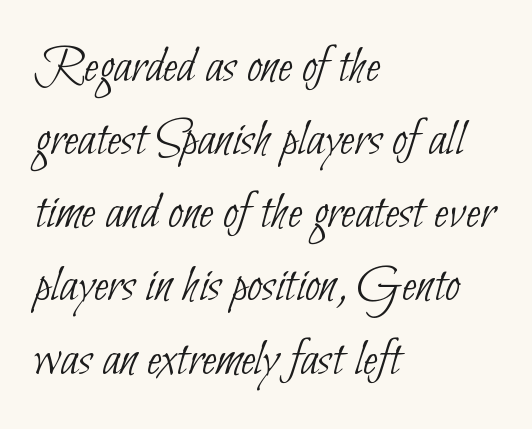
The image shows 53 px thin, condensed sans-serif type; set left-aligned, normal line spacing (1.38x), normal letter spacing, not underlined; low stroke contrast and a small x-height.
